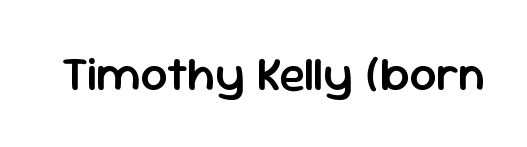
The letters advance in unequal steps, a hallmark of proportional type. Unlike a traditional serif, this face leaves its strokes unadorned. The letterforms sit shoulder to shoulder at normal distance. This is moderately heavy type, rendered in semibold. Plain, unruled lines of type.
